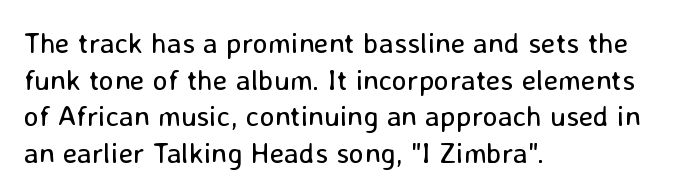
{"serif": "no", "italic": "no", "bold": "no", "weight": "regular", "width": "normal", "stroke_contrast": "low", "x_height": "medium", "monospaced": "no", "underline": "no", "align": "left", "line_spacing": "normal", "line_spacing_ratio": 1.26, "letter_spacing": "normal", "letter_spacing_em": 0.0, "glyph_px": 29}
